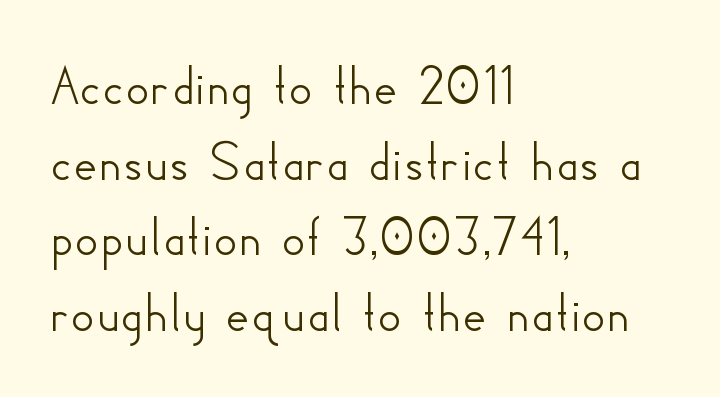
The image shows 59 px sans-serif type, upright; set left-aligned, normal line spacing (1.28x), normal letter spacing, not underlined; low stroke contrast and a small x-height.
